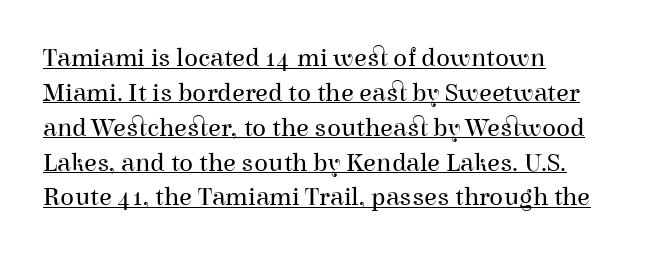
A roman cut, with each character standing at attention. Compared with typical body copy, the letter spacing here is the same. Does a line run under the words? Yes, clearly. Alignment: flush left. No chunkiness to these letters — they're not bold.
